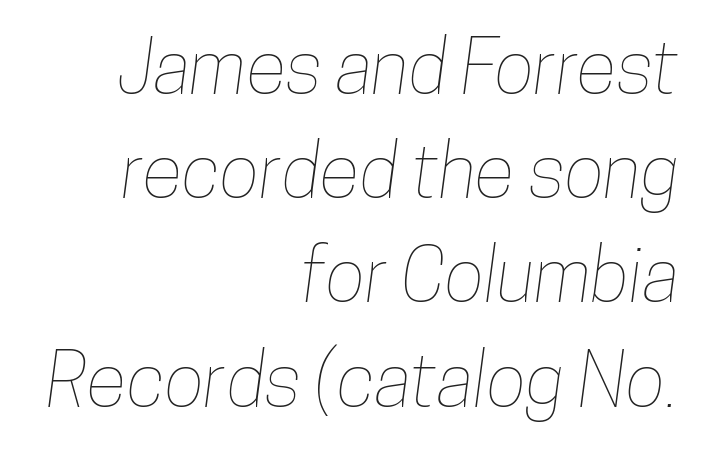
Q: Is the text underlined? A: No.
Q: How is the paragraph aligned? A: Right-aligned.
Q: Is the spacing between letters normal or unusually wide? A: Normal.
Q: Is the spacing between lines tight, normal or loose? A: Normal.
Q: Width (condensed, normal, or wide)? A: Condensed.
Q: Stroke contrast? A: Low.
Q: x-height? A: Medium.
Q: Monospaced? A: No.
